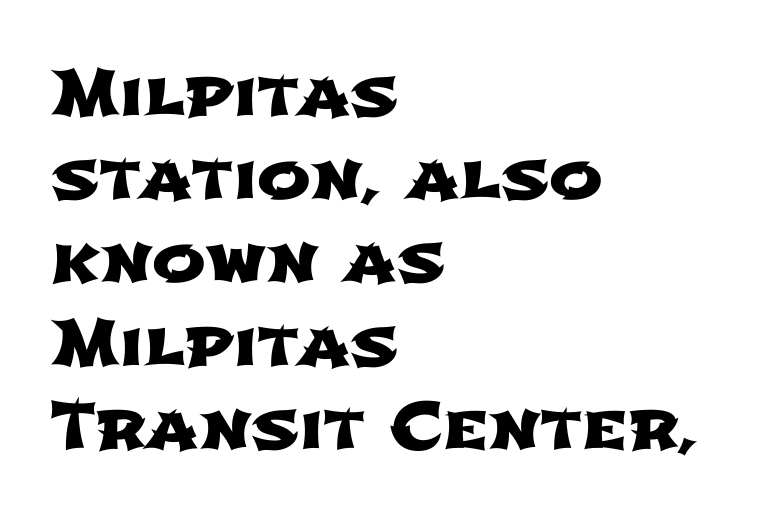
{"serif": "no", "width": "wide", "stroke_contrast": "low", "x_height": "medium", "monospaced": "no", "underline": "no", "align": "left", "line_spacing": "normal", "line_spacing_ratio": 1.3, "letter_spacing": "normal", "letter_spacing_em": 0.0, "glyph_px": 64}
